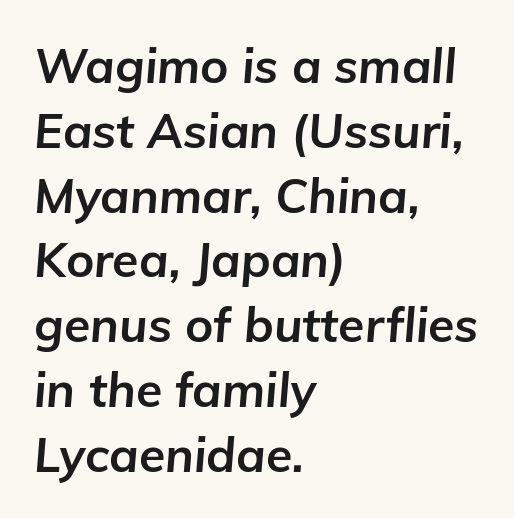
Q: Is the text bold? A: Yes.
Q: Is the text italic (slanted)? A: Yes, it leans right by about 5 degrees.
Q: Is the text underlined? A: No.
Q: How is the paragraph aligned? A: Left-aligned.
Q: Is the spacing between letters normal or unusually wide? A: Normal.
Q: Is the spacing between lines tight, normal or loose? A: Normal.
Q: Width (condensed, normal, or wide)? A: Normal.
Q: Stroke contrast? A: Low.
Q: x-height? A: Medium.
Q: Monospaced? A: No.
